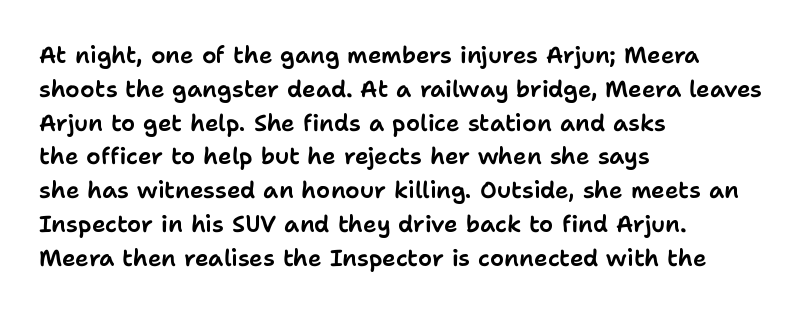
The image shows 23 px text type, upright; set left-aligned, normal line spacing (1.47x), normal letter spacing, not underlined.
